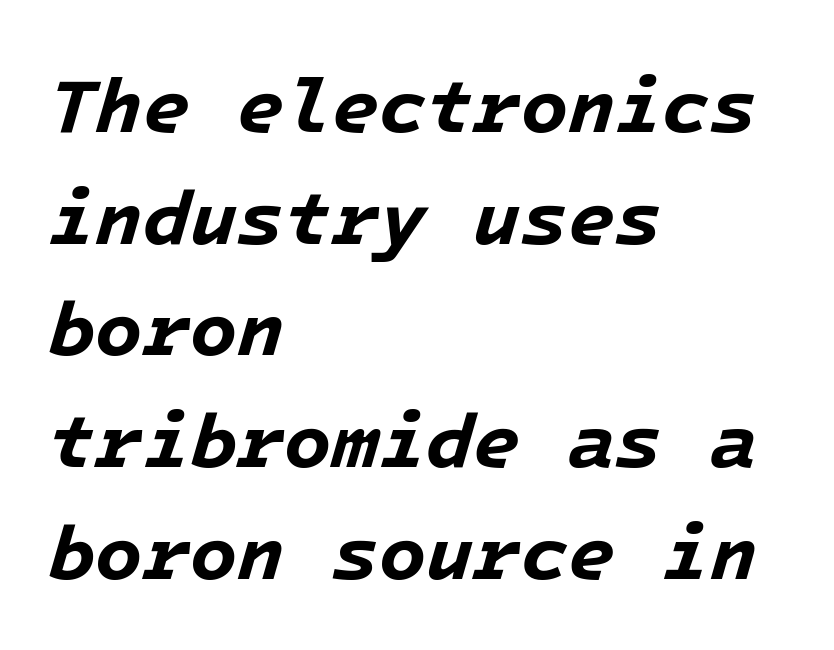
Rendered with sloped, italic letterforms. Short and long lines alike share a common starting point at left. Honestly, the letter spacing is just normal — you wouldn't notice it. A dark, heavy texture on the line: the type is bold. Type without underlining.
